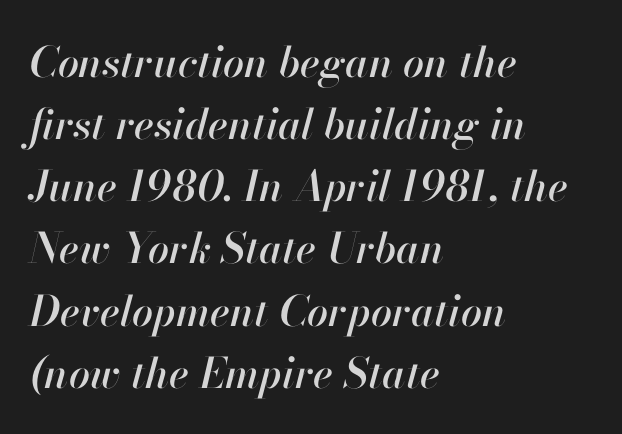
Q: Is the text italic (slanted)? A: Yes, it leans right by about 13 degrees.
Q: Is the text underlined? A: No.
Q: How is the paragraph aligned? A: Left-aligned.
Q: Is the spacing between letters normal or unusually wide? A: Normal.
Q: Is the spacing between lines tight, normal or loose? A: Normal.
Q: Width (condensed, normal, or wide)? A: Normal.
Q: Stroke contrast? A: High.
Q: x-height? A: Small.
Q: Monospaced? A: No.
